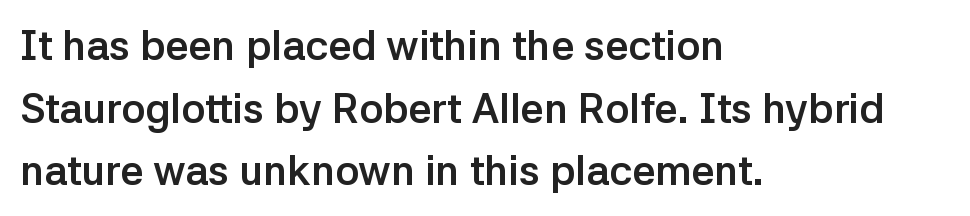
Q: Is the text bold? A: Yes.
Q: Is the text italic (slanted)? A: No, it is upright.
Q: Is the typeface a serif or a sans-serif typeface? A: Sans-serif.
Q: Is the text underlined? A: No.
Q: How is the paragraph aligned? A: Left-aligned.
Q: Is the spacing between letters normal or unusually wide? A: Normal.
Q: Is the spacing between lines tight, normal or loose? A: Normal.
Q: Width (condensed, normal, or wide)? A: Normal.
Q: Stroke contrast? A: Low.
Q: x-height? A: Medium.
Q: Monospaced? A: No.
